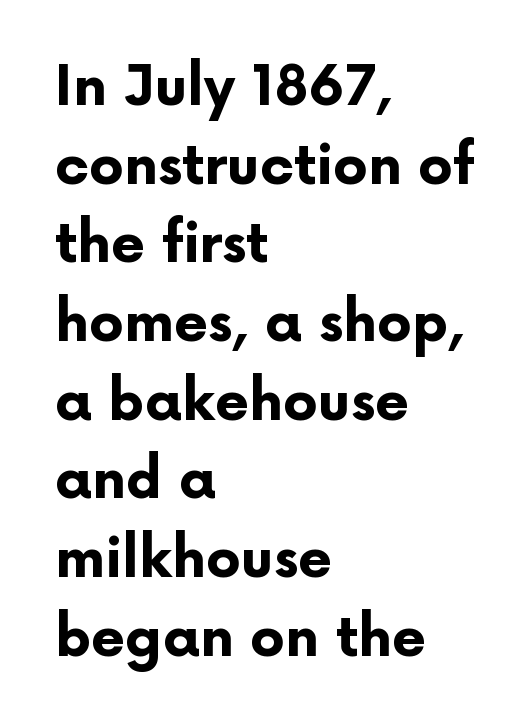
Q: Is the text bold? A: Yes.
Q: Is the text italic (slanted)? A: No, it is upright.
Q: Is the typeface a serif or a sans-serif typeface? A: Sans-serif.
Q: Is the text underlined? A: No.
Q: How is the paragraph aligned? A: Left-aligned.
Q: Is the spacing between letters normal or unusually wide? A: Normal.
Q: Is the spacing between lines tight, normal or loose? A: Normal.
Q: Width (condensed, normal, or wide)? A: Normal.
Q: Stroke contrast? A: Low.
Q: x-height? A: Medium.
Q: Monospaced? A: No.
